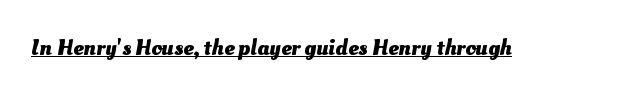
{"bold": "yes", "underline": "yes", "letter_spacing": "normal", "letter_spacing_em": 0.0, "glyph_px": 23}
